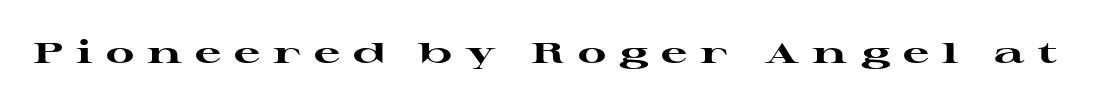
The face used here is rendered with a markedly widened letterfit. These lines are rendered in a variable-pitch font. Lines of text with bare space underneath. These lines were composed using upright roman letters.
